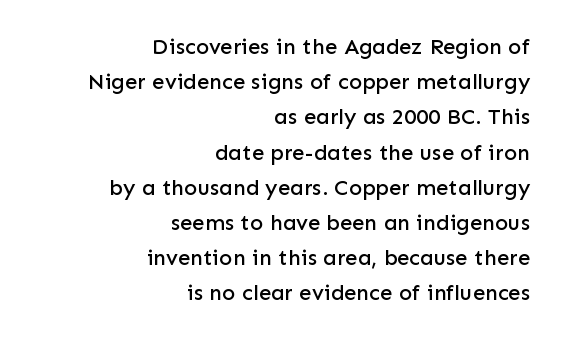
{"italic": "no", "underline": "no", "align": "right", "line_spacing": "normal", "line_spacing_ratio": 1.6, "letter_spacing": "normal", "letter_spacing_em": 0.0, "glyph_px": 22}
